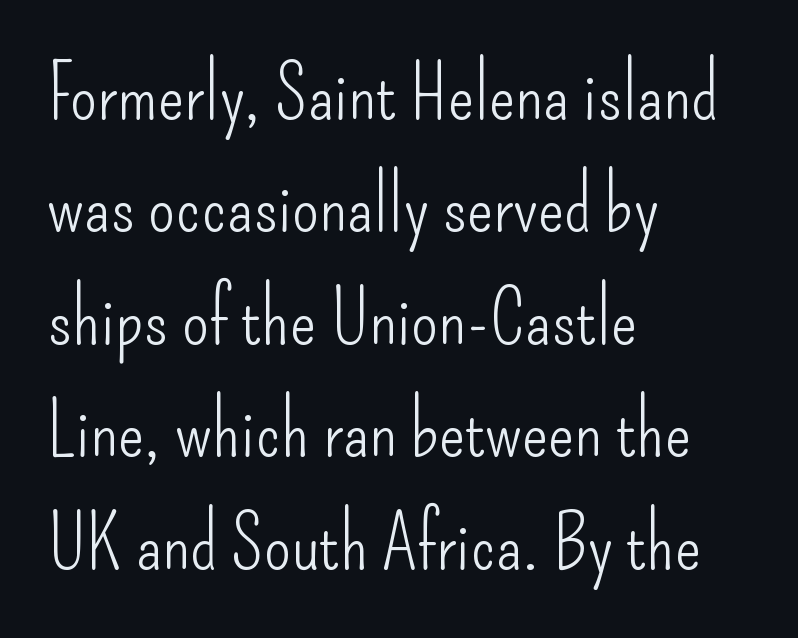
The strip under each line holds only bare page. Does the lettering tilt? It doesn't — this is upright. Font category for this specimen: sans-serif. The cut favours lightness, reaching ordinary text weight at its darkest. Visually the block forms a straight wall on the left and a jagged coastline on the right.
